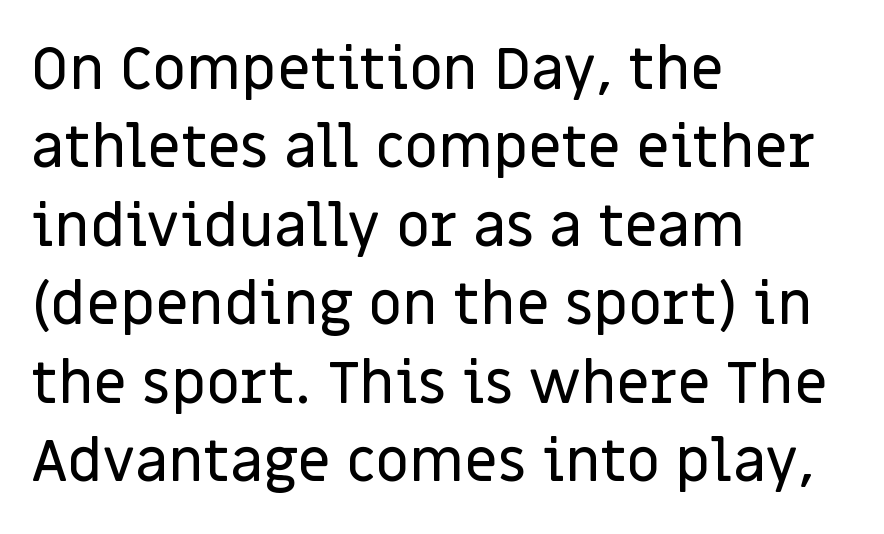
Every row of glyphs begins at an identical x-position on the left. You can tell from the bare stems that sans-serif type was used. The line texture is even and compact thanks to regular tracking. The font's upright variant was chosen for this text. The block of text has a typical density, with ordinary space between rows. Any mark beneath the type? The region is blank.
